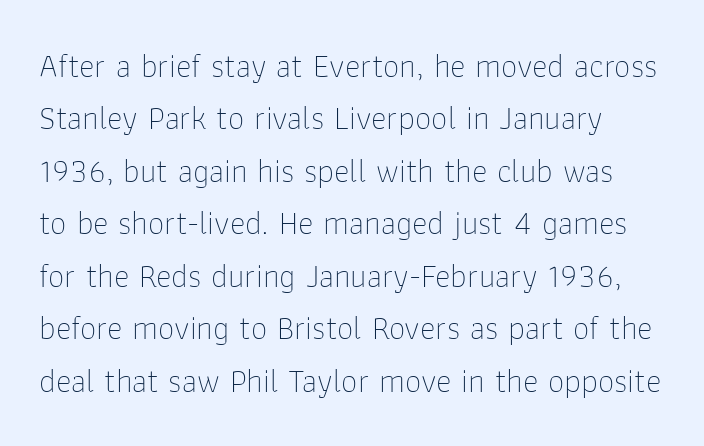
These lines sit exactly where default settings would place them. In terms of letterspacing, this is plain default setting. Type without underlining. Note the varied advance widths — an 'i' is clearly narrower than an 'm'.
